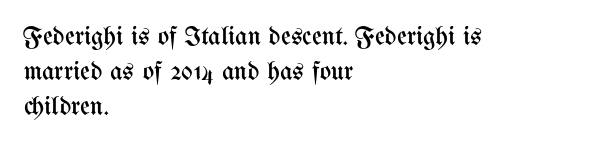
{"italic": "no", "bold": "no", "underline": "no", "align": "left", "line_spacing": "normal", "line_spacing_ratio": 1.3, "letter_spacing": "normal", "letter_spacing_em": 0.0, "glyph_px": 27}
